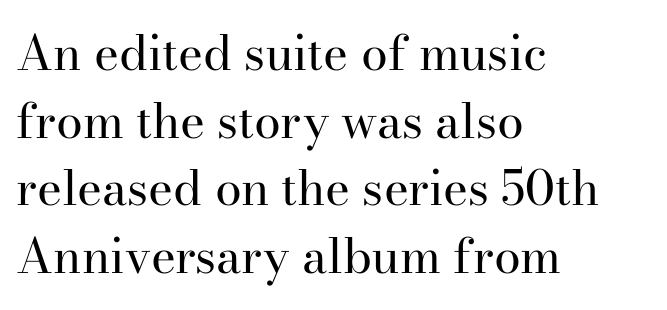
The image shows 48 px regular-weight serif type, upright; set left-aligned, normal line spacing (1.41x), normal letter spacing, not underlined; high stroke contrast and a small x-height.
